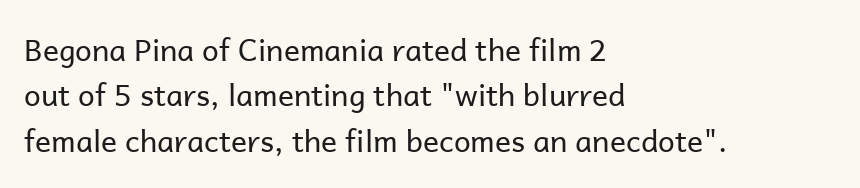
Is this a fixed-width face? No — the glyphs have proportional, varying widths. Stroke thickness stays within the range of a standard reading face or lighter. These lines are composed in type without serifs. Reading down the column, the eye jumps a familiar distance to each next line. Posture: upright roman.
